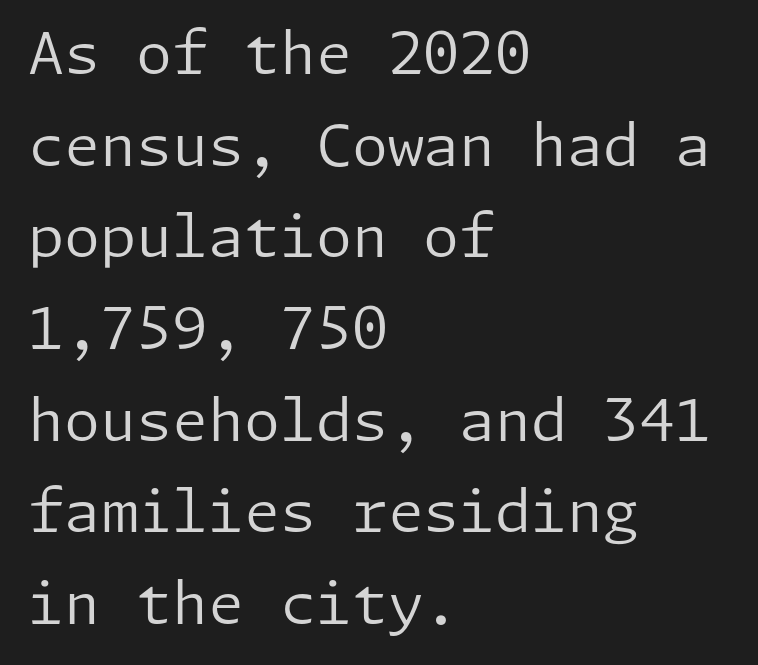
{"serif": "no", "italic": "no", "bold": "no", "weight": "regular", "width": "normal", "stroke_contrast": "low", "x_height": "medium", "underline": "no", "align": "left", "line_spacing": "normal", "line_spacing_ratio": 1.58, "letter_spacing": "normal", "letter_spacing_em": 0.0, "glyph_px": 58}
